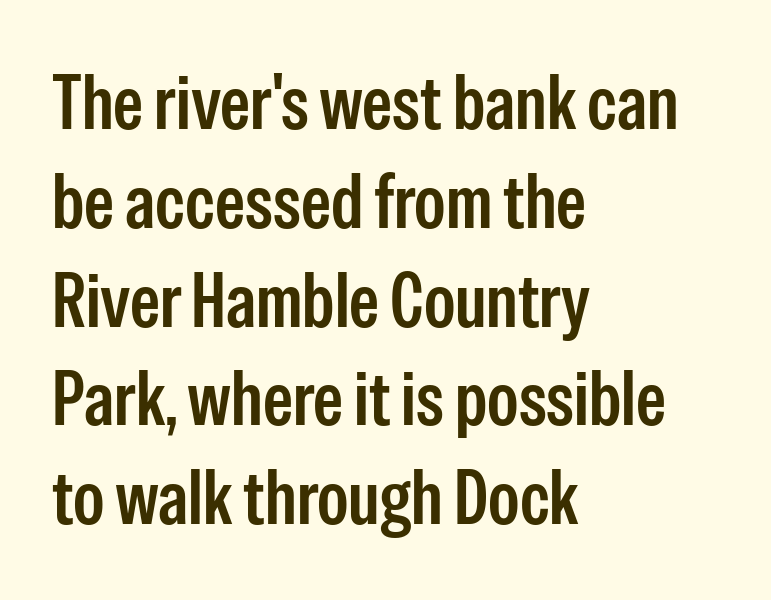
Decoration check: the copy has no underline. A typesetter would call this proportional, since set widths differ per character. Do the letters lean? They stand straight. The line texture is even and compact thanks to regular tracking. The block of text has a typical density, with ordinary space between rows. Set as a demibold, roughly 600 on the weight scale.
